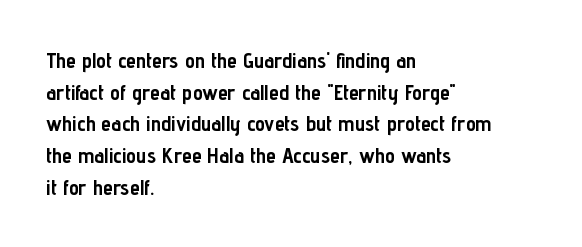
The image shows 22 px bold type, upright; set left-aligned, normal line spacing (1.44x), normal letter spacing, not underlined.
